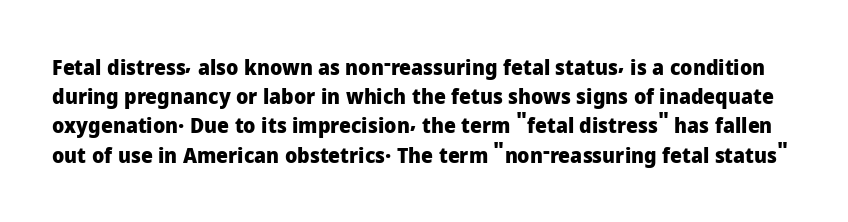
The image shows 21 px bold type, upright; set normal line spacing (1.39x), normal letter spacing, not underlined.
